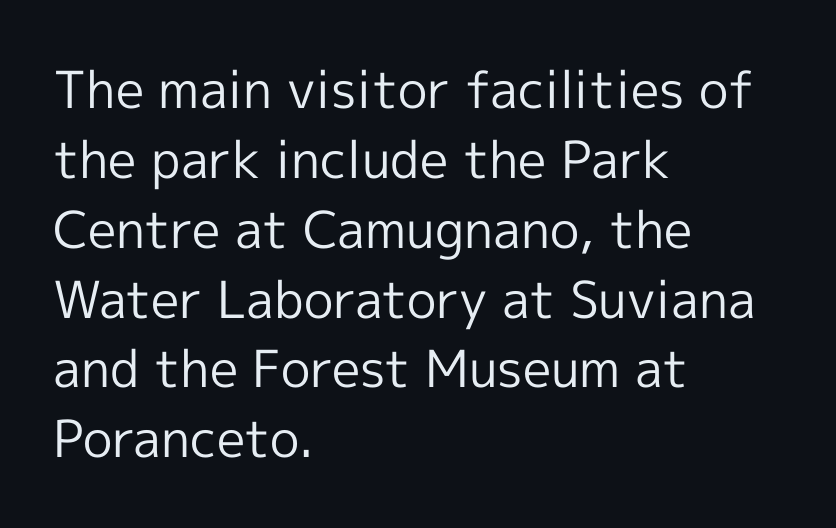
Each row of text sits above clean, open space. Bold? No — there's no thickening of the strokes. In terms of letterform style, serifs are entirely absent. Horizontal alignment here is leftward, the default for most running prose. Character widths vary here, with narrow letters taking less room than wide ones.
